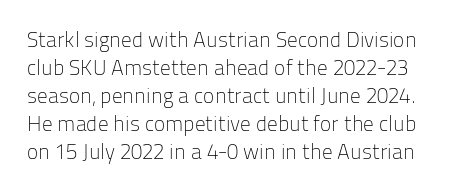
Q: Is the text bold? A: No.
Q: Is the text italic (slanted)? A: No, it is upright.
Q: Is the text underlined? A: No.
Q: Is the spacing between letters normal or unusually wide? A: Normal.
Q: Is the spacing between lines tight, normal or loose? A: Normal.
